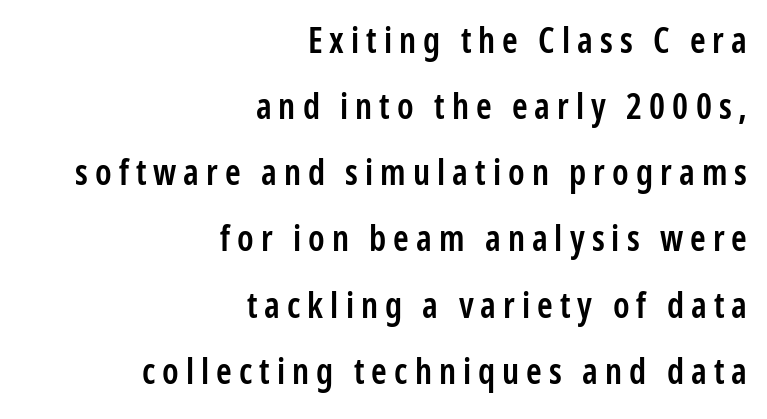
Q: Is the text bold? A: Semi-bold.
Q: Is the text italic (slanted)? A: No, it is upright.
Q: Is the typeface a serif or a sans-serif typeface? A: Sans-serif.
Q: Is the text underlined? A: No.
Q: How is the paragraph aligned? A: Right-aligned.
Q: Is the spacing between letters normal or unusually wide? A: Unusually wide.
Q: Width (condensed, normal, or wide)? A: Condensed.
Q: Stroke contrast? A: Low.
Q: x-height? A: Medium.
Q: Monospaced? A: No.
